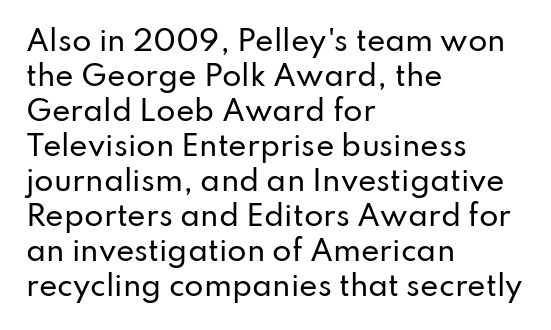
{"serif": "no", "italic": "no", "width": "normal", "stroke_contrast": "low", "x_height": "small", "monospaced": "no", "underline": "no", "align": "left", "line_spacing": "normal", "line_spacing_ratio": 1.25, "letter_spacing": "normal", "letter_spacing_em": 0.0, "glyph_px": 28}
